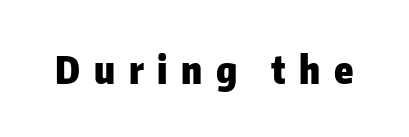
Here the designer chose a conventional face with non-uniform glyph widths. Beneath every word, the page is bare. Each word looks stretched out because of the extra space between its letters. The letters are bold, with thick, heavy strokes. The specimen reads as upright at a glance. The letters carry no serifs — their stems end cleanly without finishing strokes.
